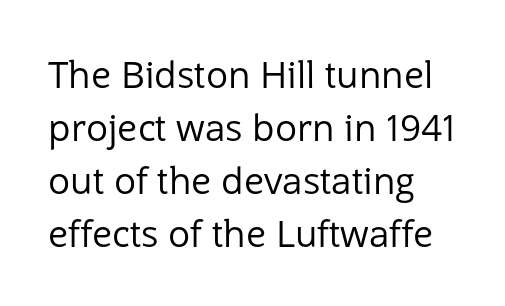
Q: Is the text bold? A: No.
Q: Is the text italic (slanted)? A: No, it is upright.
Q: Is the typeface a serif or a sans-serif typeface? A: Sans-serif.
Q: Is the text underlined? A: No.
Q: How is the paragraph aligned? A: Left-aligned.
Q: Is the spacing between letters normal or unusually wide? A: Normal.
Q: Is the spacing between lines tight, normal or loose? A: Normal.
Q: Width (condensed, normal, or wide)? A: Normal.
Q: Stroke contrast? A: Low.
Q: x-height? A: Medium.
Q: Monospaced? A: No.
